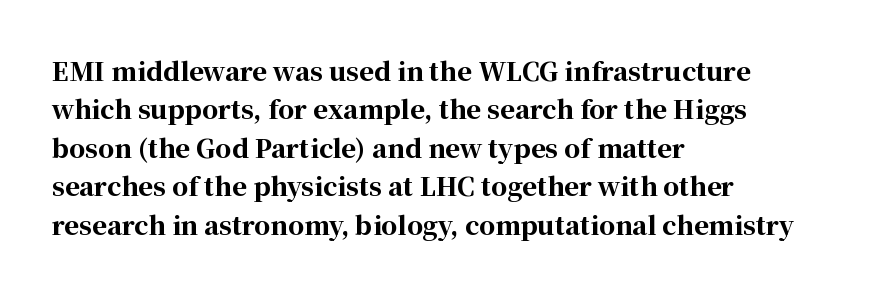
Q: Is the text bold? A: Yes.
Q: Is the text italic (slanted)? A: No, it is upright.
Q: Is the text underlined? A: No.
Q: How is the paragraph aligned? A: Left-aligned.
Q: Is the spacing between letters normal or unusually wide? A: Normal.
Q: Is the spacing between lines tight, normal or loose? A: Normal.
